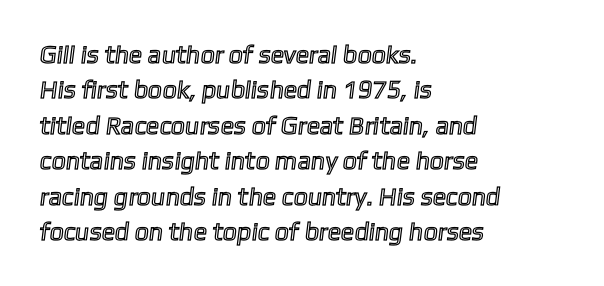
The image shows 25 px text type; set left-aligned, normal line spacing (1.42x), normal letter spacing, not underlined.
